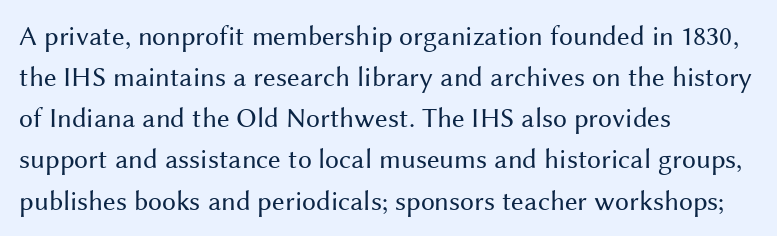
{"serif": "no", "italic": "no", "bold": "no", "weight": "regular", "width": "normal", "stroke_contrast": "medium", "x_height": "medium", "monospaced": "no", "underline": "no", "align": "left", "line_spacing": "normal", "line_spacing_ratio": 1.47, "letter_spacing": "normal", "letter_spacing_em": 0.0, "glyph_px": 28}
